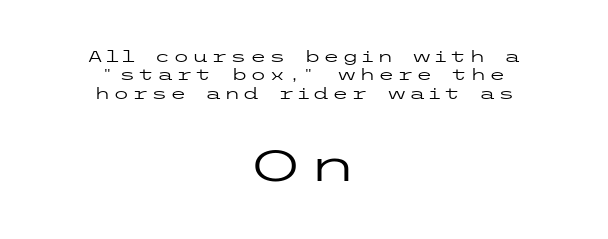
Q: Is the text bold? A: No.
Q: Is the text italic (slanted)? A: No, it is upright.
Q: Is the typeface a serif or a sans-serif typeface? A: Sans-serif.
Q: Is the text underlined? A: No.
Q: How is the paragraph aligned? A: Centered.
Q: Which block of text is set in a larger size, the first (top) or the second (bottom)? A: The second (bottom) one.
Q: Width (condensed, normal, or wide)? A: Wide.
Q: Stroke contrast? A: Low.
Q: x-height? A: Medium.
